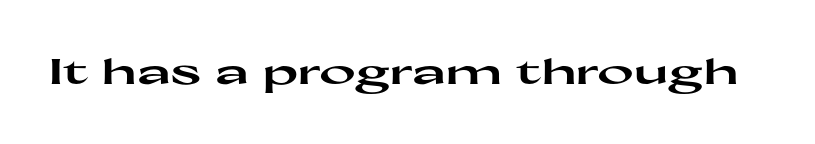
{"serif": "no", "italic": "no", "bold": "yes", "weight": "heavy", "width": "wide", "stroke_contrast": "high", "x_height": "medium", "monospaced": "no", "underline": "no", "letter_spacing": "normal", "letter_spacing_em": 0.0, "glyph_px": 35}
